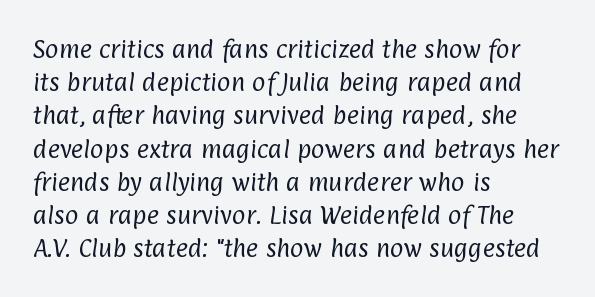
Words appear dense and cohesive because spacing is normal. Ink coverage per letter is moderate at most. A bare baseline throughout the passage. One-word summary of the alignment: left. Baseline-to-baseline distance is the conventional proportion of letter height.
